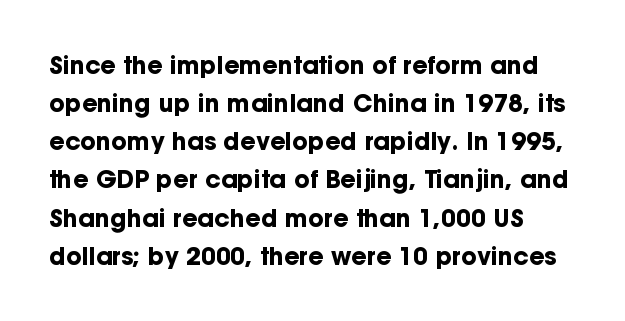
{"italic": "no", "bold": "yes", "underline": "no", "line_spacing": "normal", "line_spacing_ratio": 1.59, "letter_spacing": "normal", "letter_spacing_em": 0.0, "glyph_px": 24}
